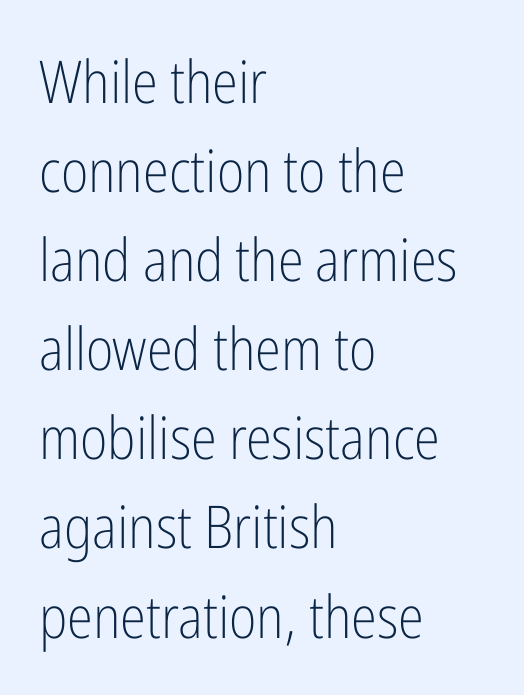
Which margin do the lines hug? The left one — the right edge is uneven. What's the leading like? Ordinary, nothing unusual. The string is rendered with underlining switched off. The type family on display is of the sans-serif kind. Is the letter spacing exaggerated? No — it looks like the ordinary default.
